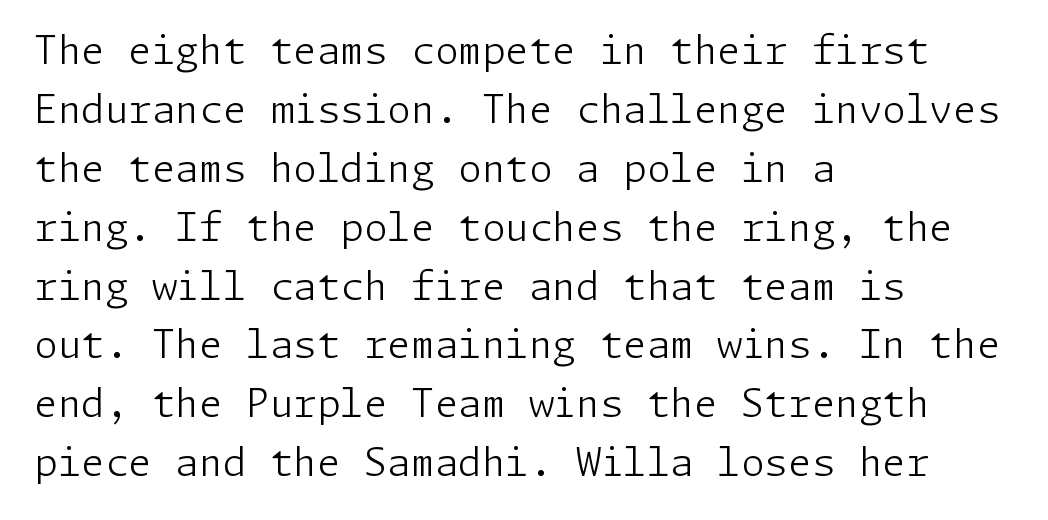
{"serif": "no", "italic": "no", "bold": "no", "weight": "light", "width": "normal", "stroke_contrast": "low", "x_height": "medium", "underline": "no", "align": "left", "line_spacing": "normal", "line_spacing_ratio": 1.55, "letter_spacing": "normal", "letter_spacing_em": 0.0, "glyph_px": 38}
